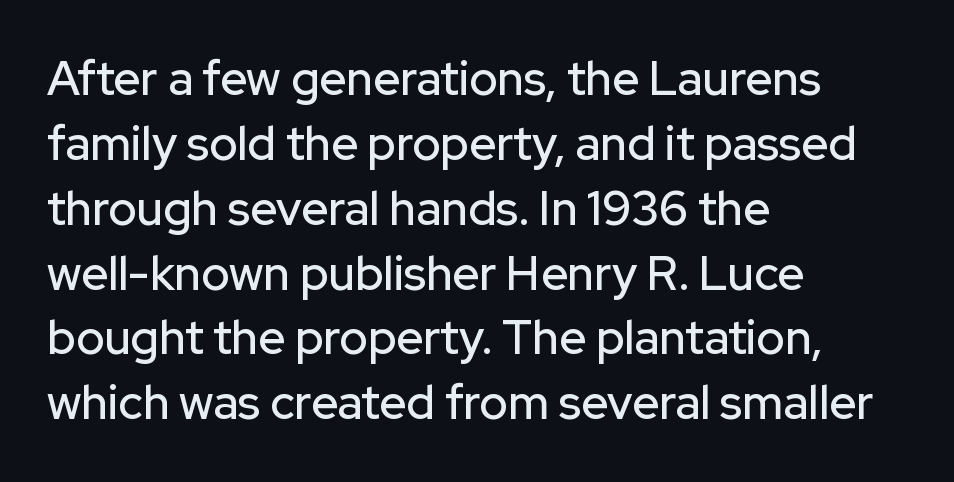
The image shows 47 px sans-serif type, upright; set left-aligned, normal line spacing (1.38x), normal letter spacing, not underlined; low stroke contrast and a medium x-height.
